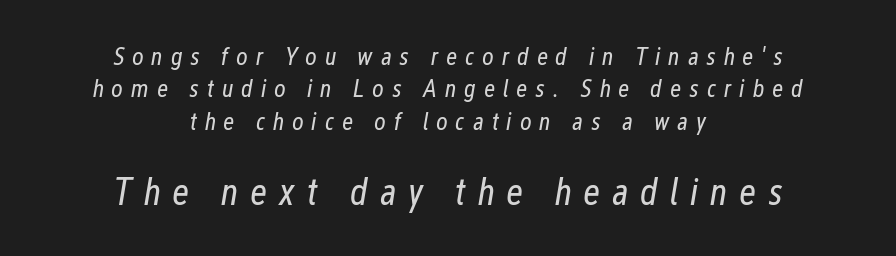
The image shows 38 px regular-weight, condensed type, italic (leaning right); set centered, normal line spacing (1.3x), unusually wide letter spacing (+0.31 em), not underlined; the second (bottom) block is 1.52x larger; low stroke contrast and a medium x-height.
